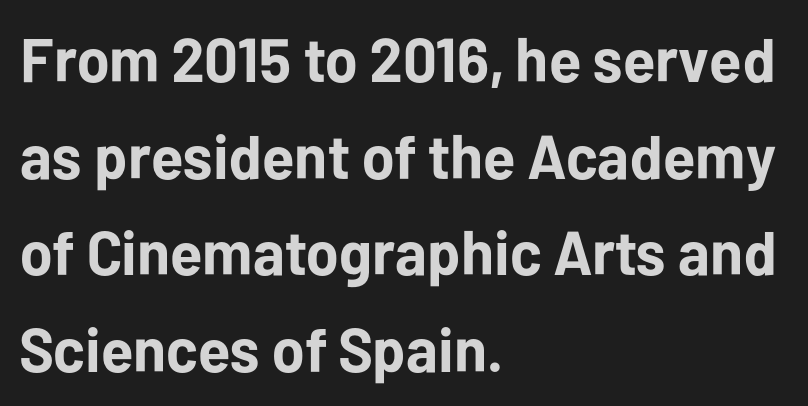
Q: Is the text bold? A: Yes.
Q: Is the text italic (slanted)? A: No, it is upright.
Q: Is the typeface a serif or a sans-serif typeface? A: Sans-serif.
Q: Is the text underlined? A: No.
Q: How is the paragraph aligned? A: Left-aligned.
Q: Is the spacing between letters normal or unusually wide? A: Normal.
Q: Is the spacing between lines tight, normal or loose? A: Normal.
Q: Width (condensed, normal, or wide)? A: Normal.
Q: Stroke contrast? A: Low.
Q: x-height? A: Medium.
Q: Monospaced? A: No.
